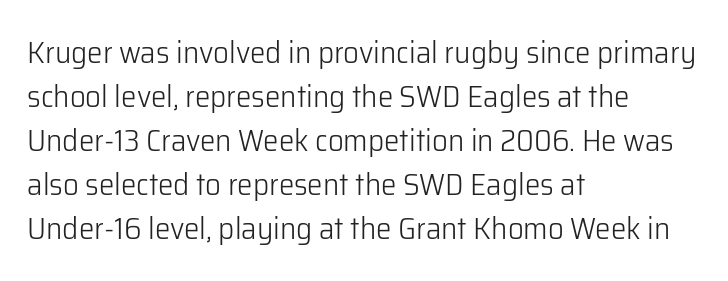
{"serif": "no", "italic": "no", "bold": "no", "weight": "light", "width": "normal", "stroke_contrast": "low", "x_height": "medium", "monospaced": "no", "underline": "no", "align": "left", "line_spacing": "normal", "line_spacing_ratio": 1.42, "letter_spacing": "normal", "letter_spacing_em": 0.0, "glyph_px": 31}
